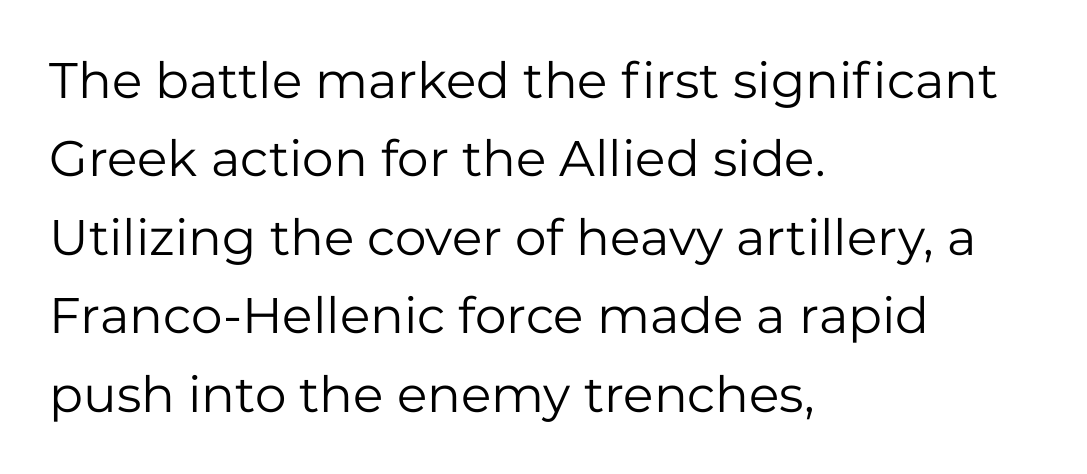
Letterform terminals end flat and unadorned throughout the passage. Left-aligned paragraph, ragged on the right. Quick note: not italic, upright. Words appear dense and cohesive because spacing is normal. The rows are spaced the way most documents space them. You could not count columns in this text — the font is proportionally spaced.
